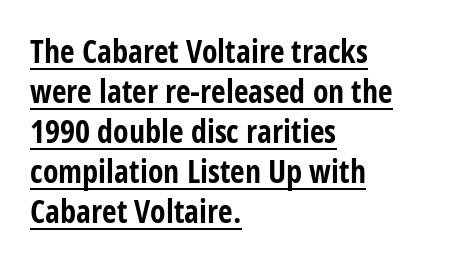
Q: Is the text bold? A: Yes.
Q: Is the text italic (slanted)? A: No, it is upright.
Q: Is the typeface a serif or a sans-serif typeface? A: Sans-serif.
Q: Is the text underlined? A: Yes.
Q: How is the paragraph aligned? A: Left-aligned.
Q: Is the spacing between letters normal or unusually wide? A: Normal.
Q: Is the spacing between lines tight, normal or loose? A: Normal.
Q: Width (condensed, normal, or wide)? A: Condensed.
Q: Stroke contrast? A: Low.
Q: x-height? A: Large.
Q: Monospaced? A: No.
